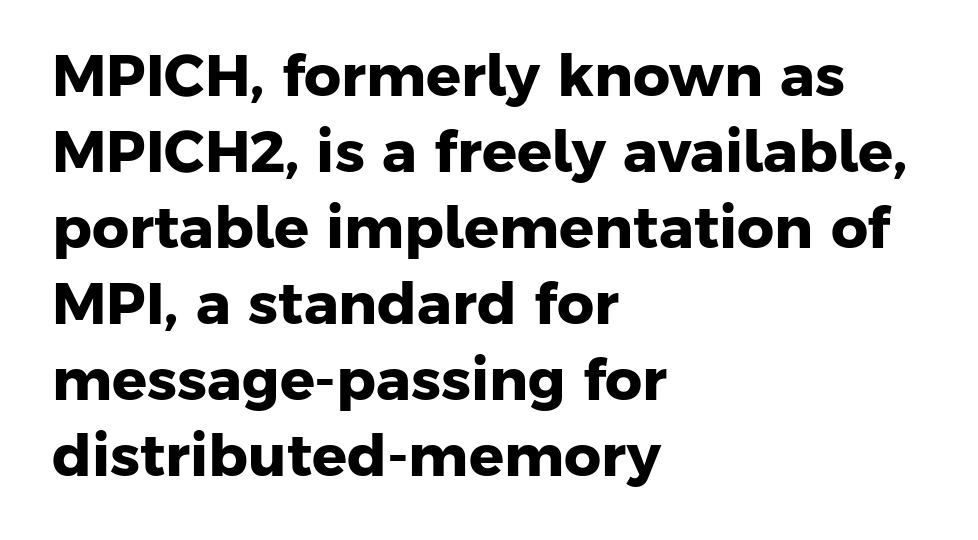
{"serif": "no", "bold": "yes", "weight": "heavy", "width": "normal", "stroke_contrast": "low", "x_height": "medium", "monospaced": "no", "underline": "no", "align": "left", "line_spacing": "normal", "line_spacing_ratio": 1.31, "letter_spacing": "normal", "letter_spacing_em": 0.0, "glyph_px": 58}
